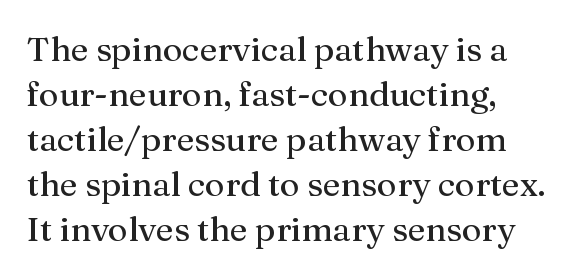
Q: Is the text bold? A: No.
Q: Is the text italic (slanted)? A: No, it is upright.
Q: Is the typeface a serif or a sans-serif typeface? A: Serif.
Q: Is the text underlined? A: No.
Q: How is the paragraph aligned? A: Left-aligned.
Q: Is the spacing between letters normal or unusually wide? A: Normal.
Q: Is the spacing between lines tight, normal or loose? A: Normal.
Q: Width (condensed, normal, or wide)? A: Normal.
Q: Stroke contrast? A: Medium.
Q: x-height? A: Medium.
Q: Monospaced? A: No.
